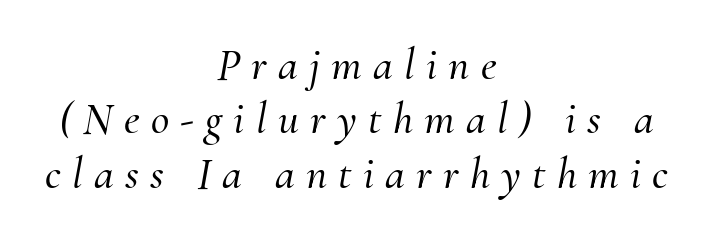
Would a proofreader flag this as italicized? Yes. Caption: expanded tracking, letters set apart. These lines are composed in type with serifs. The whitespace from short lines is split evenly between both sides.
